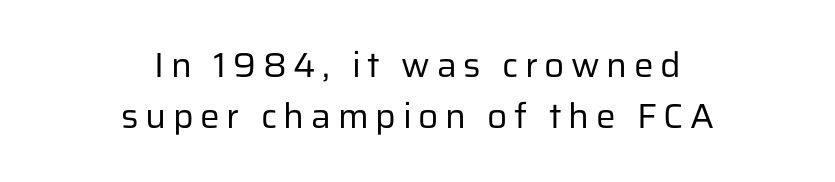
The typesetter chose a symmetrical, centered arrangement here. These glyphs show unthickened strokes, regular width or finer. Tall strokes in this sample are plumb rather than angled. The passage shown stacks its lines at a standard gap. The text was rendered using a sans face with plain stroke endings.
